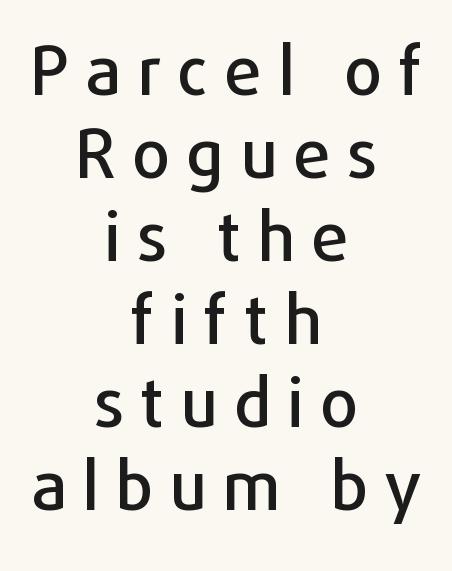
The image shows 67 px sans-serif type, upright; set centered, line spacing 1.24x, unusually wide letter spacing (+0.24 em), not underlined; low stroke contrast and a medium x-height.
